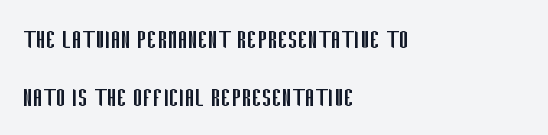
The image shows 30 px regular-weight, condensed sans-serif type, upright; set left-aligned, loose line spacing (1.95x), normal letter spacing, not underlined; low stroke contrast and a large x-height.
